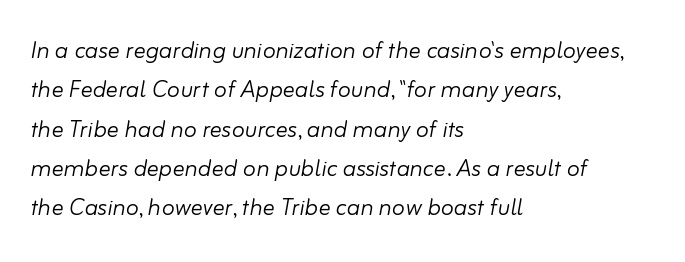
The image shows 30 px light type, italic (leaning right); set left-aligned, normal line spacing (1.31x), normal letter spacing, not underlined; low stroke contrast and a small x-height.
